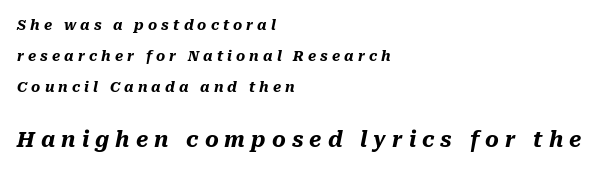
Q: Is the text bold? A: Yes.
Q: Is the text italic (slanted)? A: Yes, it leans right by about 10 degrees.
Q: Is the text underlined? A: No.
Q: How is the paragraph aligned? A: Left-aligned.
Q: Is the spacing between letters normal or unusually wide? A: Unusually wide.
Q: Is the spacing between lines tight, normal or loose? A: Loose.
Q: Which block of text is set in a larger size, the first (top) or the second (bottom)? A: The second (bottom) one.
